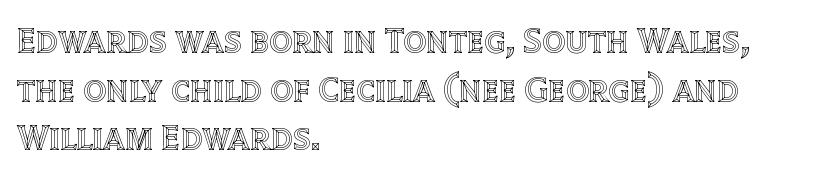
Q: Is the text italic (slanted)? A: No, it is upright.
Q: Is the text underlined? A: No.
Q: How is the paragraph aligned? A: Left-aligned.
Q: Is the spacing between letters normal or unusually wide? A: Normal.
Q: Is the spacing between lines tight, normal or loose? A: Normal.
Q: Width (condensed, normal, or wide)? A: Normal.
Q: x-height? A: Large.
Q: Monospaced? A: No.
